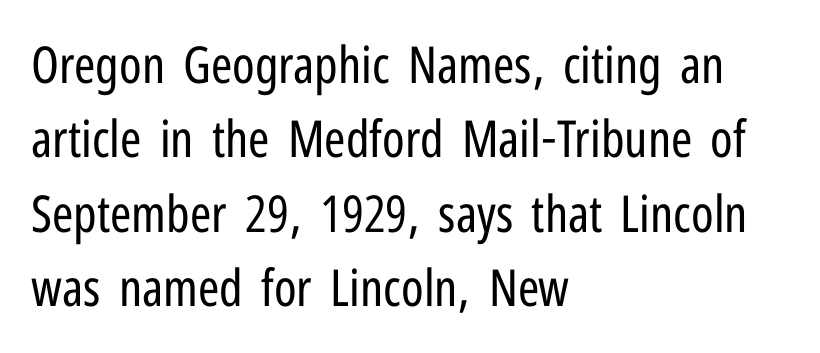
Q: Is the text bold? A: No.
Q: Is the text italic (slanted)? A: No, it is upright.
Q: Is the typeface a serif or a sans-serif typeface? A: Sans-serif.
Q: Is the text underlined? A: No.
Q: How is the paragraph aligned? A: Left-aligned.
Q: Is the spacing between letters normal or unusually wide? A: Normal.
Q: Is the spacing between lines tight, normal or loose? A: Normal.
Q: Width (condensed, normal, or wide)? A: Condensed.
Q: Stroke contrast? A: Low.
Q: x-height? A: Medium.
Q: Monospaced? A: No.
